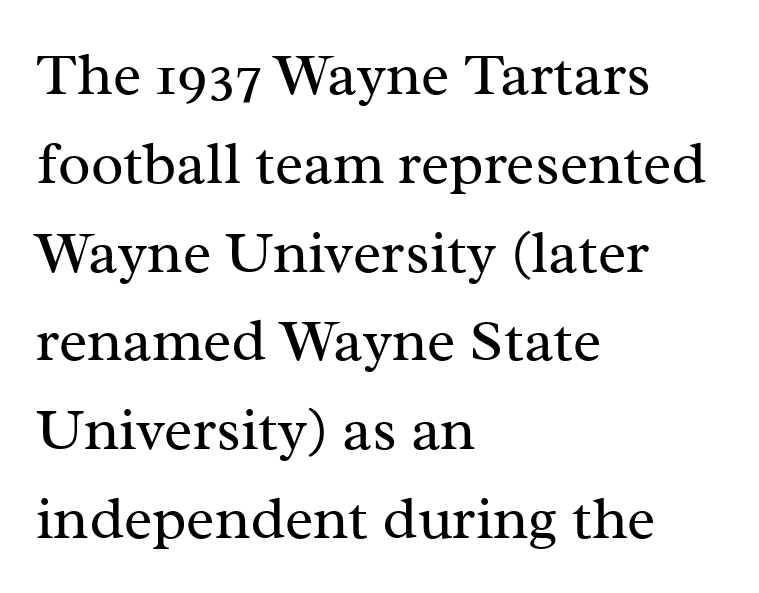
Q: Is the text bold? A: No.
Q: Is the text italic (slanted)? A: No, it is upright.
Q: Is the typeface a serif or a sans-serif typeface? A: Serif.
Q: Is the text underlined? A: No.
Q: How is the paragraph aligned? A: Left-aligned.
Q: Is the spacing between letters normal or unusually wide? A: Normal.
Q: Is the spacing between lines tight, normal or loose? A: Normal.
Q: Width (condensed, normal, or wide)? A: Normal.
Q: Stroke contrast? A: Medium.
Q: x-height? A: Medium.
Q: Monospaced? A: No.
